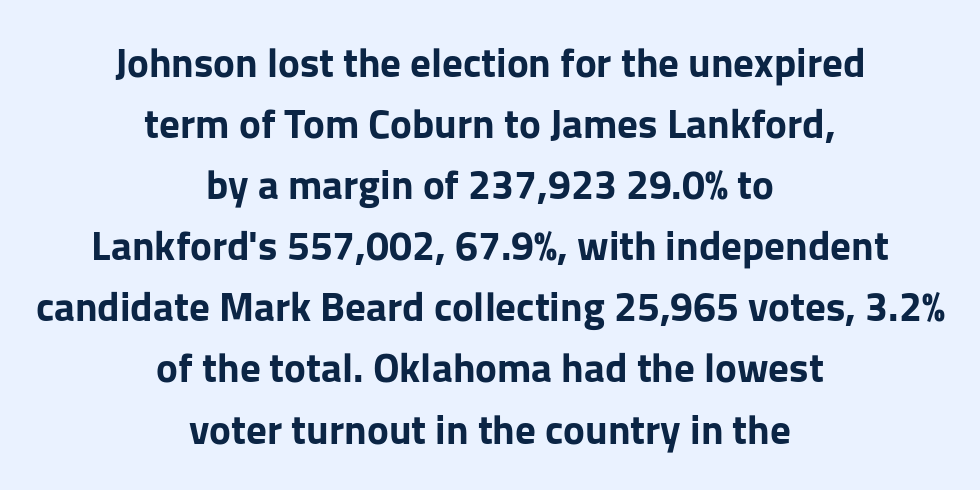
On the weight axis this lands at bold, roughly 700. Notice how the stems are strictly vertical — no italics here. Descenders hang freely into open space. Letter spacing: default.
